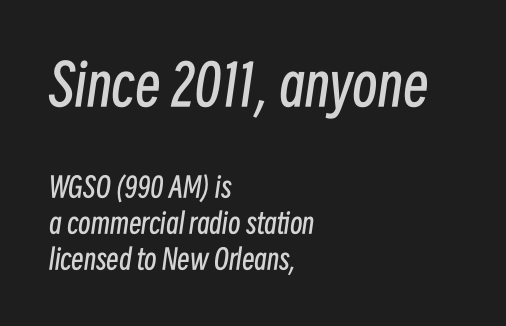
The image shows 57 px regular-weight, condensed type, italic (leaning right); set left-aligned, normal line spacing (1.3x), normal letter spacing, not underlined; the first (top) block is 2.04x larger; low stroke contrast and a medium x-height.
